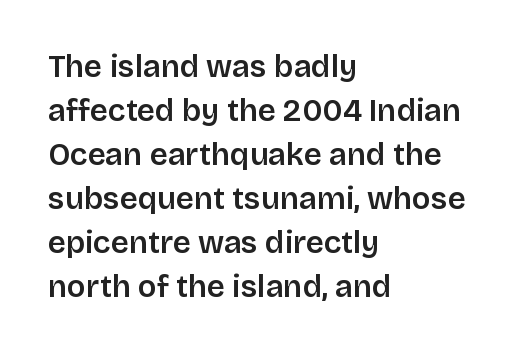
Q: Is the text bold? A: Semi-bold.
Q: Is the text italic (slanted)? A: No, it is upright.
Q: Is the typeface a serif or a sans-serif typeface? A: Sans-serif.
Q: Is the text underlined? A: No.
Q: How is the paragraph aligned? A: Left-aligned.
Q: Is the spacing between letters normal or unusually wide? A: Normal.
Q: Is the spacing between lines tight, normal or loose? A: Normal.
Q: Width (condensed, normal, or wide)? A: Normal.
Q: Stroke contrast? A: Low.
Q: x-height? A: Large.
Q: Monospaced? A: No.
